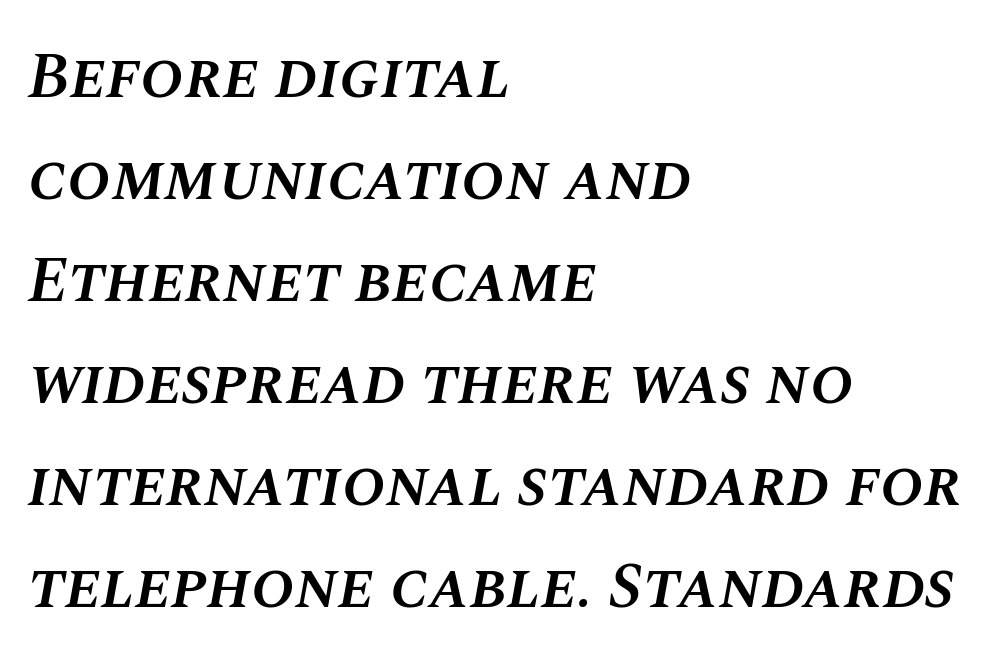
The vertical gap from one line to the next is medium. The face used here is rendered with its standard letterfit. A bit beefed up — I'd call it semibold rather than bold. The strip under each line holds only bare page. A student would call this left alignment; a typographer would say flush left, rag right. The typography opts for an oblique posture over an upright one.
